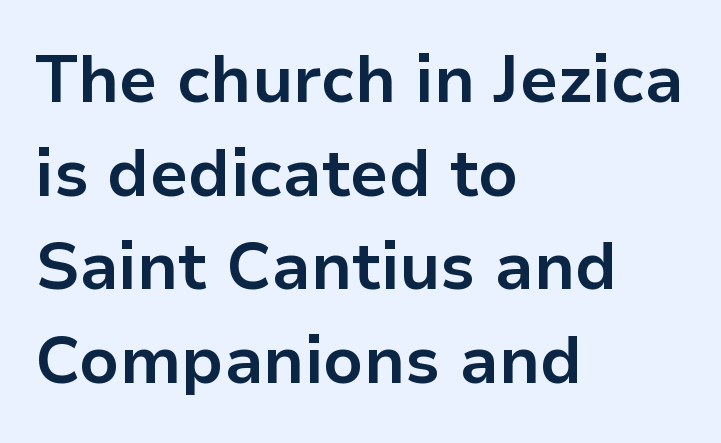
Unlike italic type, these characters show no tilt at all. A clean baseline with only descenders dipping below it. The passage shown is typeset with a sans-serif family. Caption: bold face, heavy strokes.
